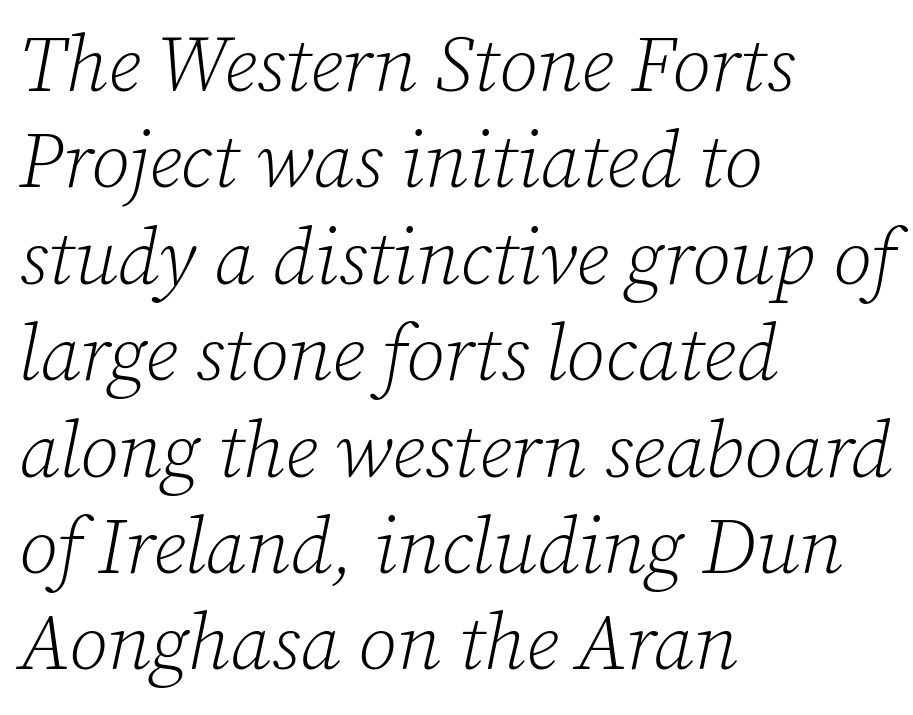
The image shows 79 px light serif type, italic (leaning right); set left-aligned, line spacing 1.22x, normal letter spacing, not underlined; low stroke contrast and a medium x-height.
